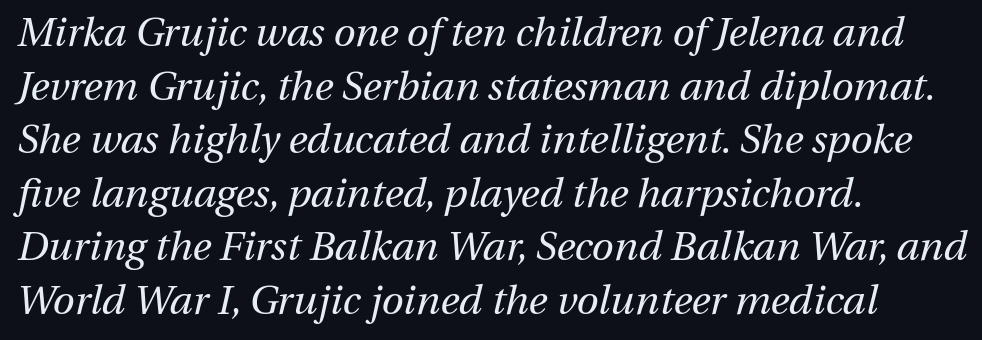
Q: Is the text bold? A: No.
Q: Is the text italic (slanted)? A: Yes, it leans right by about 13 degrees.
Q: Is the text underlined? A: No.
Q: How is the paragraph aligned? A: Left-aligned.
Q: Is the spacing between letters normal or unusually wide? A: Normal.
Q: Is the spacing between lines tight, normal or loose? A: Normal.
Q: Width (condensed, normal, or wide)? A: Normal.
Q: Stroke contrast? A: Medium.
Q: x-height? A: Medium.
Q: Monospaced? A: No.
